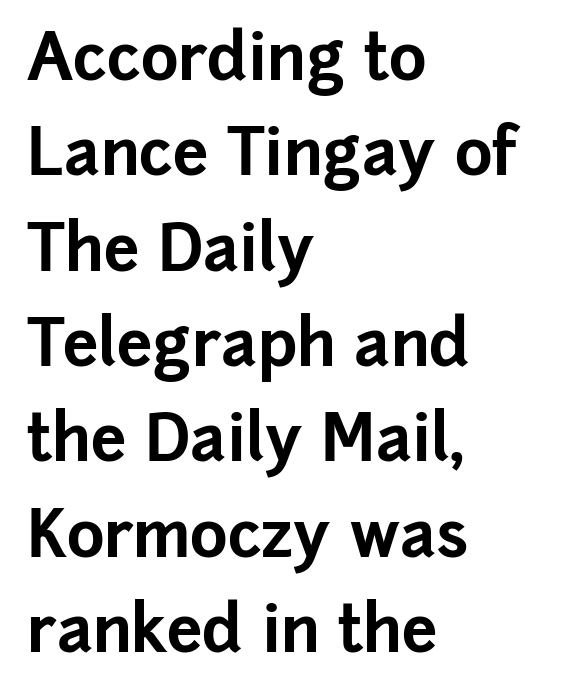
The image shows 64 px bold sans-serif type, upright; set left-aligned, normal line spacing (1.49x), normal letter spacing, not underlined; low stroke contrast and a medium x-height.
